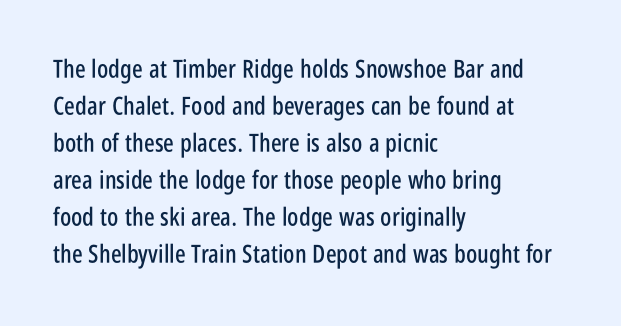
{"italic": "no", "underline": "no", "align": "left", "line_spacing": "normal", "line_spacing_ratio": 1.48, "letter_spacing": "normal", "letter_spacing_em": 0.0, "glyph_px": 25}
